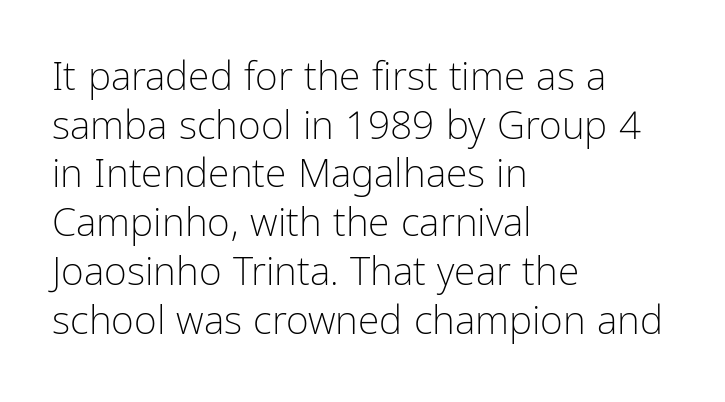
{"serif": "no", "italic": "no", "bold": "no", "weight": "light", "width": "condensed", "stroke_contrast": "low", "x_height": "medium", "monospaced": "no", "underline": "no", "align": "left", "line_spacing": "normal", "line_spacing_ratio": 1.25, "letter_spacing": "normal", "letter_spacing_em": 0.0, "glyph_px": 39}
